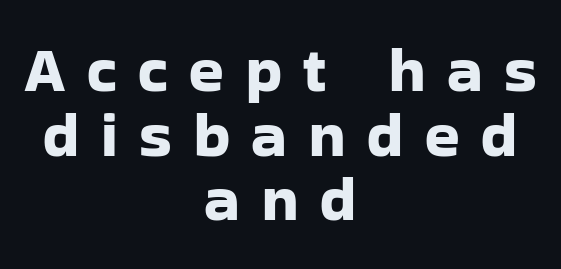
Summary of vertical rhythm: compact, with narrow interline spacing. The letterforms stand isolated, each surrounded by extra space. Only glyphs here, with clear space below each row. Which margin do the lines hug? Neither — every line sits in the middle. Do the letters lean? They stand straight. Regarding serifs, this sample does without them.
